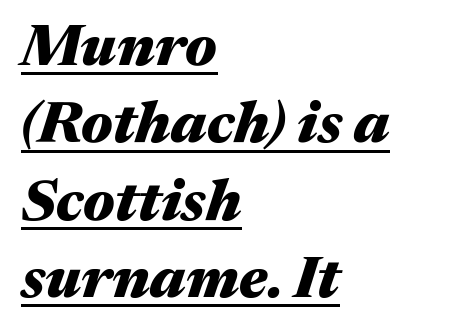
Is this a fixed-width face? No — the glyphs have proportional, varying widths. Is there an underline? Yes — a line sits under the letters. These lines were composed using italics. The rag falls on the right side of this text block. Quick note: interline space is typical. Weight: bold.
